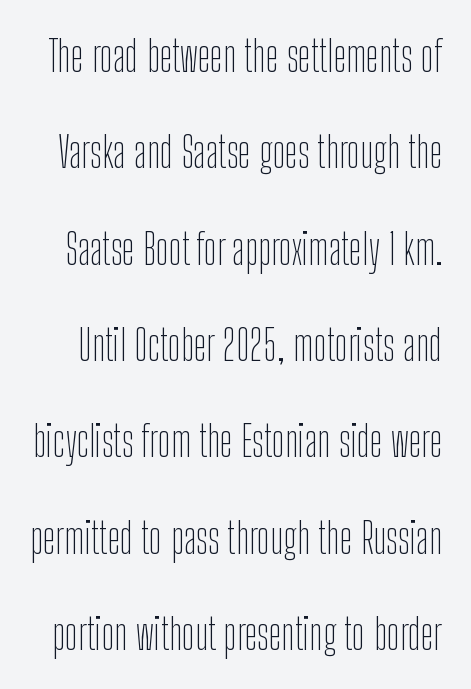
It's the straight-up-and-down kind of type. Weight: in the light-to-regular range. Glance below the letters and you will spot only blank space. The designer went with a sans here, leaving each stem footless.
